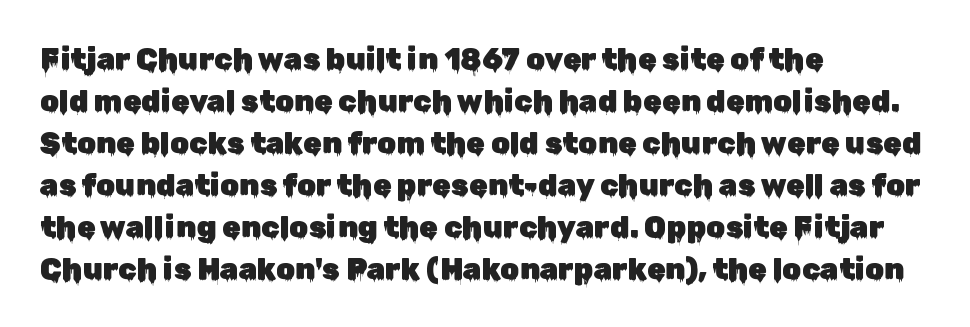
Q: Is the text italic (slanted)? A: No, it is upright.
Q: Is the typeface a serif or a sans-serif typeface? A: Sans-serif.
Q: Is the text underlined? A: No.
Q: How is the paragraph aligned? A: Left-aligned.
Q: Is the spacing between letters normal or unusually wide? A: Normal.
Q: Is the spacing between lines tight, normal or loose? A: Normal.
Q: Width (condensed, normal, or wide)? A: Normal.
Q: Stroke contrast? A: Low.
Q: x-height? A: Medium.
Q: Monospaced? A: No.
